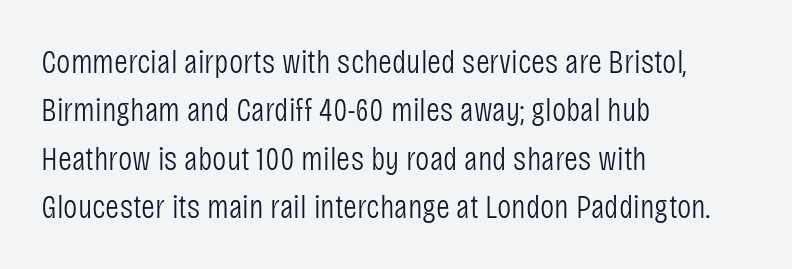
Spacing verdict: proportional, widths tailored to each character. The line texture is even and compact thanks to regular tracking. Does the leading feel generous? No, just average. Is this a sans? Yes — the strokes have no serifs. The passage is arranged the way most books set body copy — flush left. No italicization has been applied; the sample stays upright.
